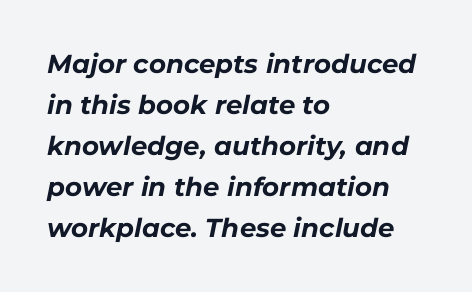
Typographic density is high because the face is bold. Baseline-to-baseline distance is the conventional proportion of letter height. Horizontally, the lines are justified to the leading edge only. The glyphs are unaccompanied by any horizontal stroke below them. The whole block is typeset with a tilt. Tracking here is standard; glyphs follow each other at the usual distance.
